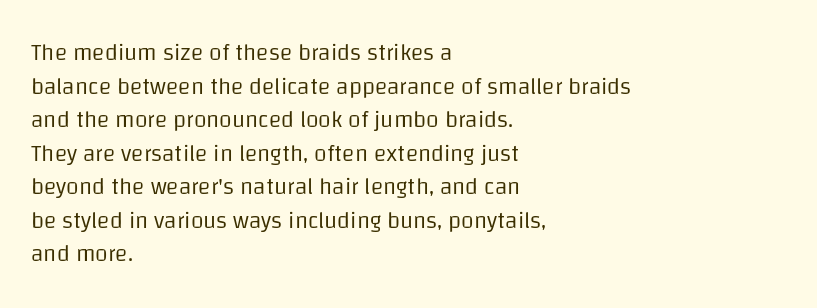
The image shows 23 px text type, upright; set left-aligned, normal line spacing (1.46x), normal letter spacing, not underlined.
